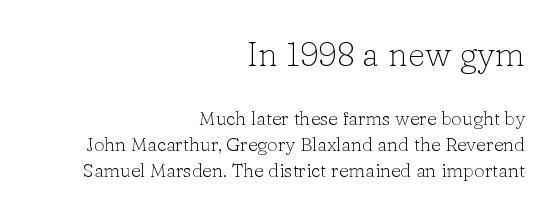
Visually, the top section dominates because its glyphs are scaled up. Weight: not bold — regular or lighter. Regarding leading, the lines here are spaced in the standard way. Nobody drew a line under any word here.
